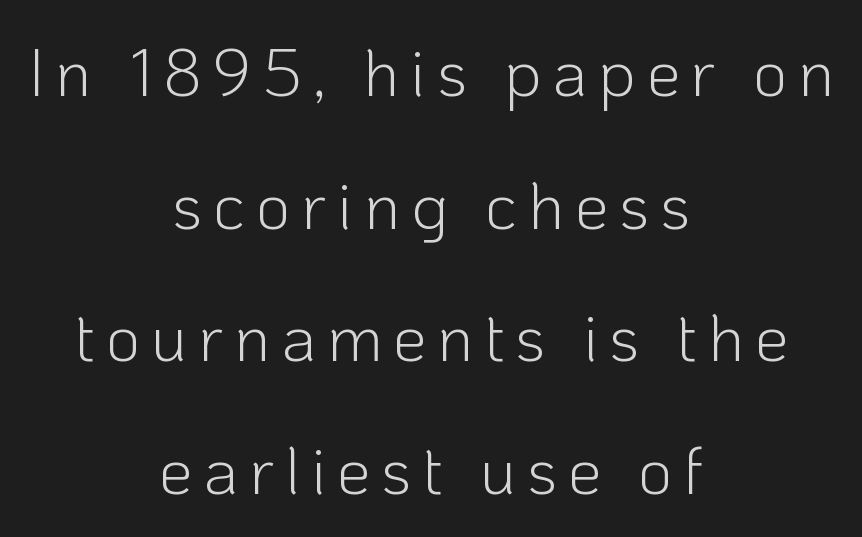
Q: Is the text bold? A: No.
Q: Is the text italic (slanted)? A: No, it is upright.
Q: Is the typeface a serif or a sans-serif typeface? A: Sans-serif.
Q: Is the text underlined? A: No.
Q: How is the paragraph aligned? A: Centered.
Q: Is the spacing between lines tight, normal or loose? A: Loose.
Q: Width (condensed, normal, or wide)? A: Normal.
Q: Stroke contrast? A: Low.
Q: x-height? A: Medium.
Q: Monospaced? A: No.
